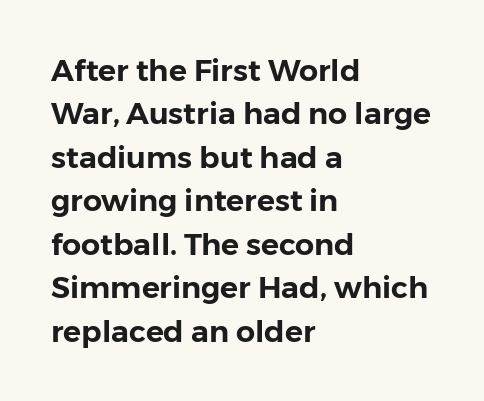
Looks like regular typesetting: each glyph gets only the width it needs. Clear beneath every line of the passage. This sample uses a sans-serif face. The leading is moderate, giving the passage an even texture. Tracking value appears to be zero — textbook default spacing.
